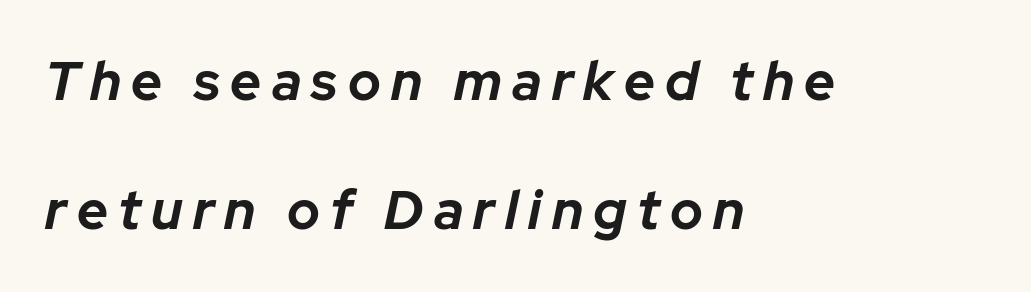
The space directly below the letters is spotless. Is the block centered? No — it sits flush against the left margin. The sample has been set heavy, in full bold. A typesetter would call this proportional, since set widths differ per character. The space between consecutive lines is lavish.
